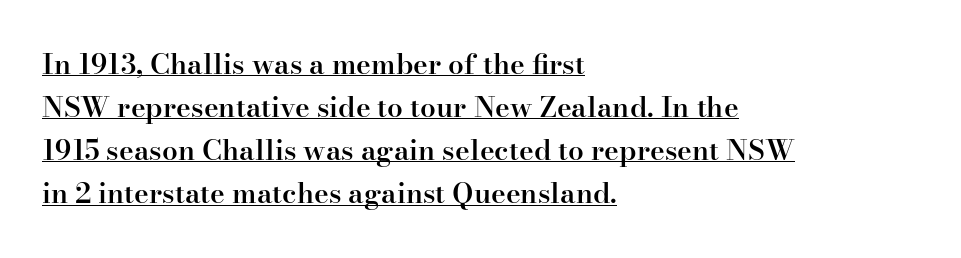
The image shows 28 px semibold serif type, upright; set left-aligned, normal line spacing (1.54x), normal letter spacing, underlined; high stroke contrast and a small x-height.
